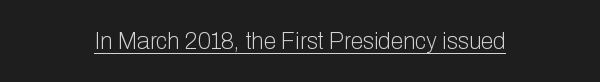
Q: Is the text bold? A: No.
Q: Is the text italic (slanted)? A: No, it is upright.
Q: Is the text underlined? A: Yes.
Q: Is the spacing between letters normal or unusually wide? A: Normal.
